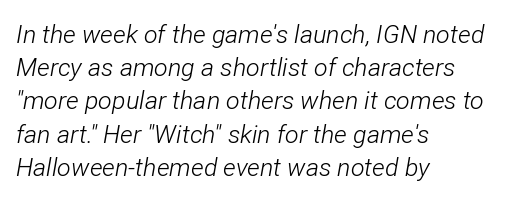
Q: Is the text bold? A: No.
Q: Is the text italic (slanted)? A: Yes, it leans right by about 12 degrees.
Q: Is the text underlined? A: No.
Q: How is the paragraph aligned? A: Left-aligned.
Q: Is the spacing between letters normal or unusually wide? A: Normal.
Q: Is the spacing between lines tight, normal or loose? A: Normal.
